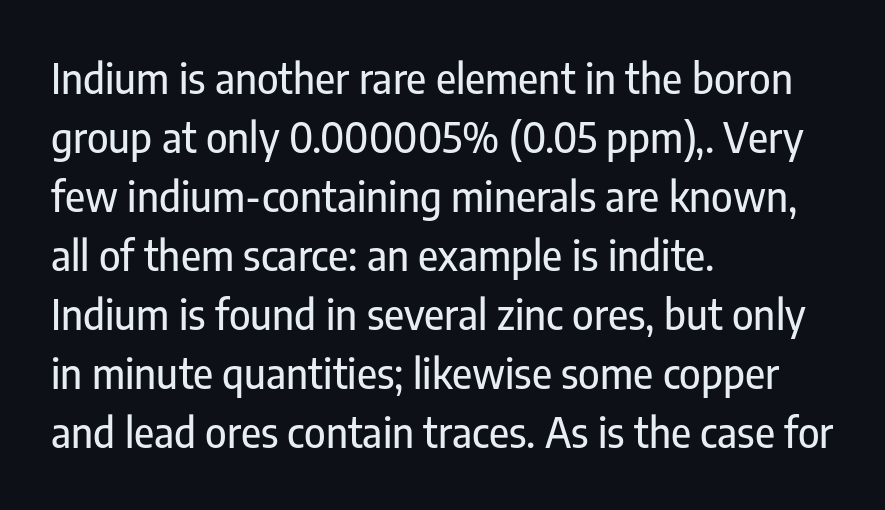
Q: Is the text italic (slanted)? A: No, it is upright.
Q: Is the typeface a serif or a sans-serif typeface? A: Sans-serif.
Q: Is the text underlined? A: No.
Q: How is the paragraph aligned? A: Left-aligned.
Q: Is the spacing between letters normal or unusually wide? A: Normal.
Q: Is the spacing between lines tight, normal or loose? A: Normal.
Q: Width (condensed, normal, or wide)? A: Condensed.
Q: Stroke contrast? A: Low.
Q: x-height? A: Medium.
Q: Monospaced? A: No.
